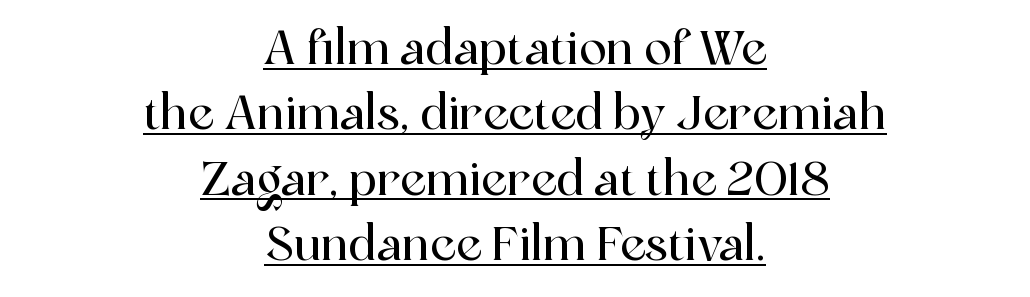
The image shows 46 px serif type, upright; set centered, normal line spacing (1.42x), normal letter spacing, underlined; a medium x-height.
